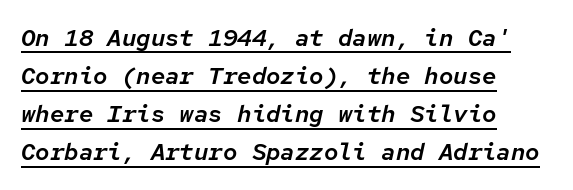
The image shows 24 px text type, italic (leaning right); set left-aligned, normal line spacing (1.59x), normal letter spacing, underlined.
